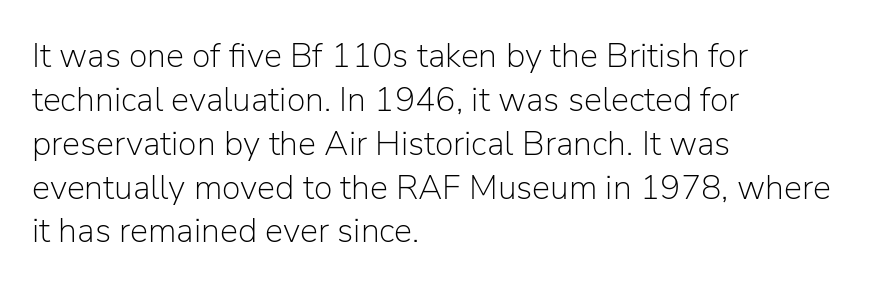
The image shows 34 px light sans-serif type, upright; set left-aligned, normal line spacing (1.29x), normal letter spacing, not underlined; low stroke contrast and a medium x-height.
